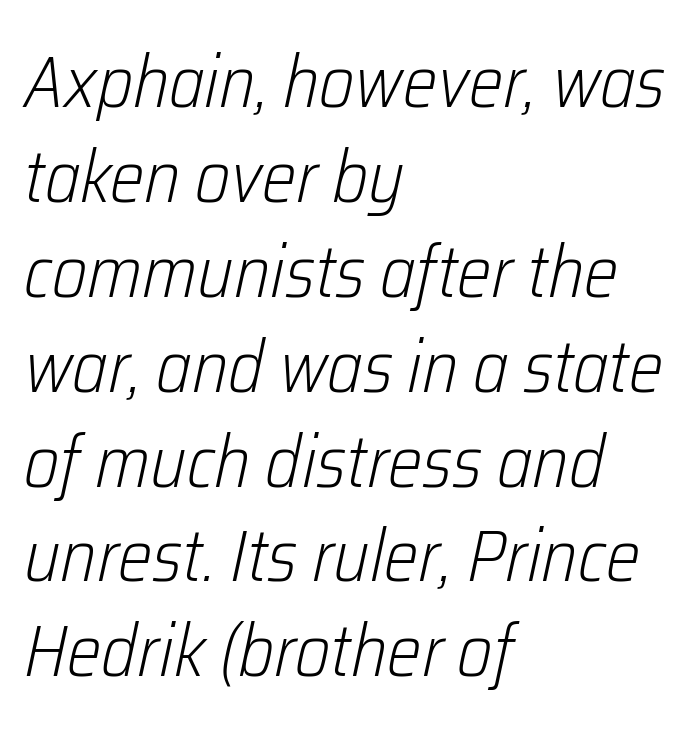
The image shows 73 px light, condensed type, italic (leaning right); set left-aligned, normal line spacing (1.3x), normal letter spacing, not underlined; low stroke contrast and a medium x-height.
